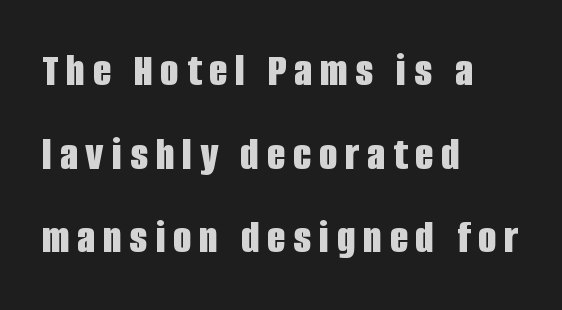
{"serif": "no", "italic": "no", "bold": "yes", "weight": "bold", "width": "condensed", "stroke_contrast": "low", "x_height": "large", "monospaced": "no", "underline": "no", "align": "left", "line_spacing_ratio": 1.78, "glyph_px": 47}
